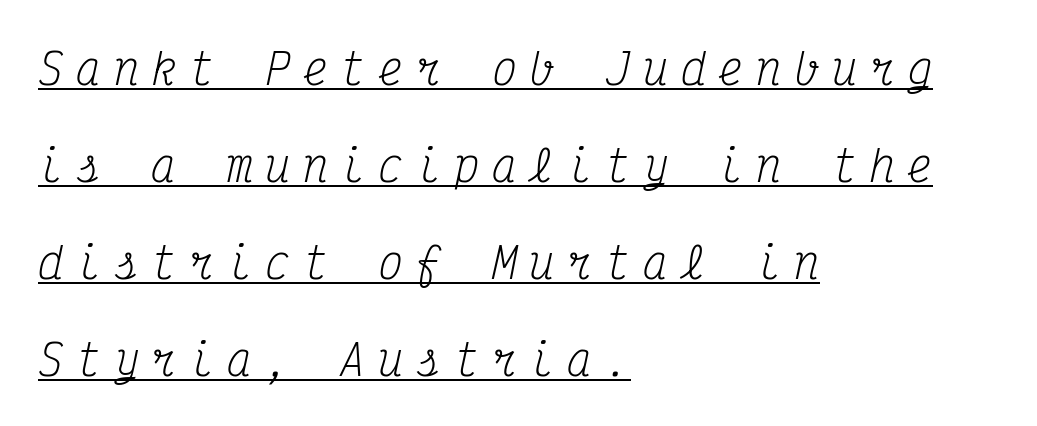
The image shows 42 px regular-weight, condensed serif type, italic (leaning right), monospaced; set left-aligned, loose line spacing (2.31x), unusually wide letter spacing (+0.3 em), underlined; medium stroke contrast and a medium x-height.
